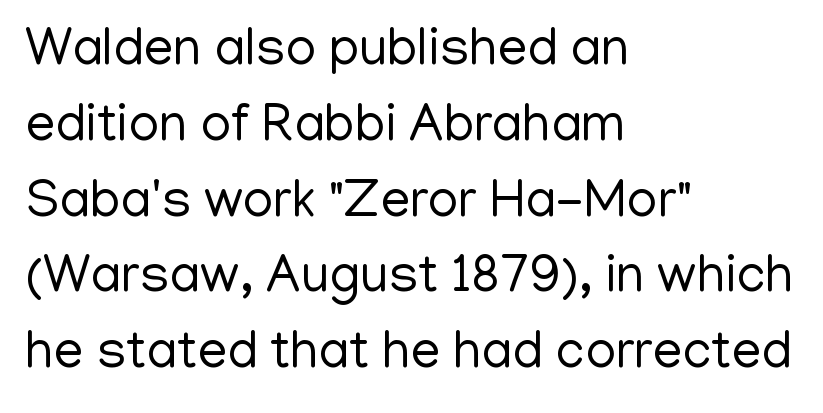
Q: Is the text bold? A: No.
Q: Is the text italic (slanted)? A: No, it is upright.
Q: Is the typeface a serif or a sans-serif typeface? A: Sans-serif.
Q: Is the text underlined? A: No.
Q: How is the paragraph aligned? A: Left-aligned.
Q: Is the spacing between letters normal or unusually wide? A: Normal.
Q: Is the spacing between lines tight, normal or loose? A: Normal.
Q: Width (condensed, normal, or wide)? A: Normal.
Q: Stroke contrast? A: Low.
Q: x-height? A: Medium.
Q: Monospaced? A: No.
